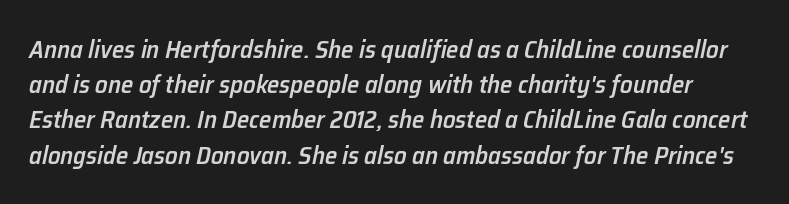
Q: Is the text bold? A: Semi-bold.
Q: Is the text italic (slanted)? A: Yes, it leans right by about 12 degrees.
Q: Is the text underlined? A: No.
Q: Is the spacing between letters normal or unusually wide? A: Normal.
Q: Is the spacing between lines tight, normal or loose? A: Normal.
